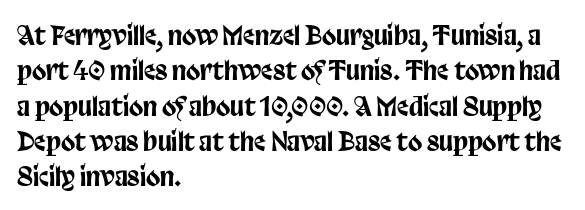
Q: Is the text italic (slanted)? A: No, it is upright.
Q: Is the text underlined? A: No.
Q: How is the paragraph aligned? A: Left-aligned.
Q: Is the spacing between letters normal or unusually wide? A: Normal.
Q: Is the spacing between lines tight, normal or loose? A: Normal.
